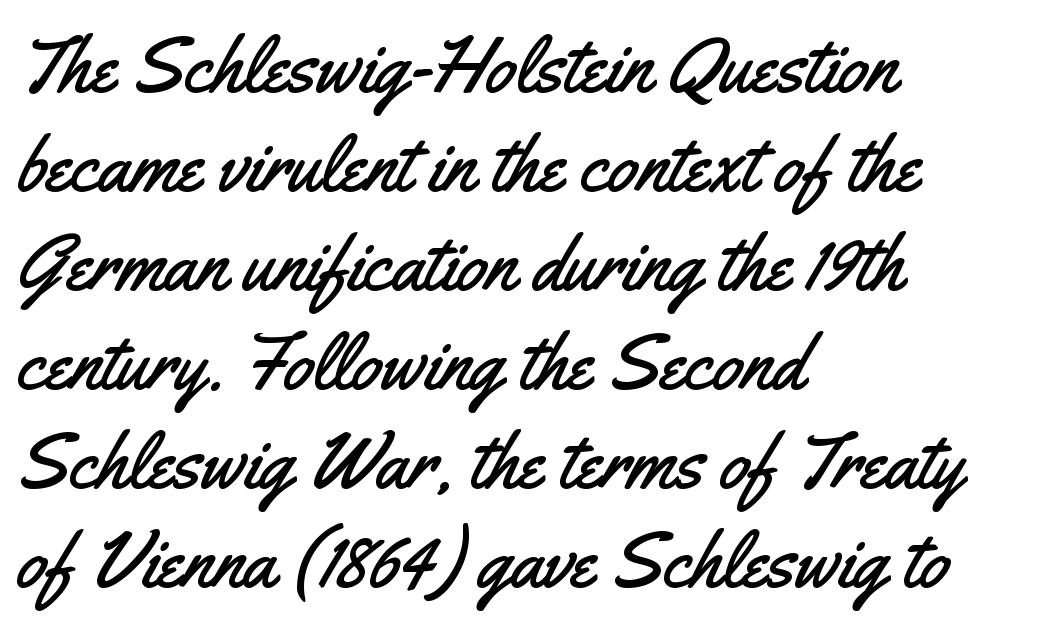
The image shows 78 px condensed sans-serif type; set left-aligned, normal line spacing (1.27x), normal letter spacing, not underlined; medium stroke contrast and a small x-height.
